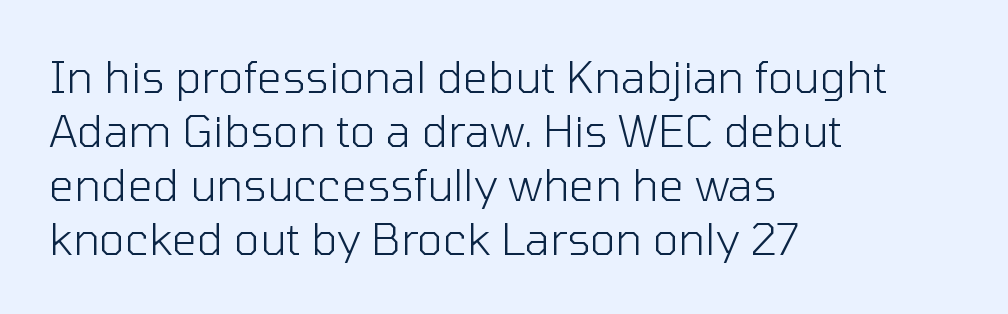
Q: Is the text bold? A: No.
Q: Is the text italic (slanted)? A: No, it is upright.
Q: Is the typeface a serif or a sans-serif typeface? A: Sans-serif.
Q: Is the text underlined? A: No.
Q: How is the paragraph aligned? A: Left-aligned.
Q: Is the spacing between letters normal or unusually wide? A: Normal.
Q: Width (condensed, normal, or wide)? A: Normal.
Q: Stroke contrast? A: Low.
Q: x-height? A: Medium.
Q: Monospaced? A: No.
